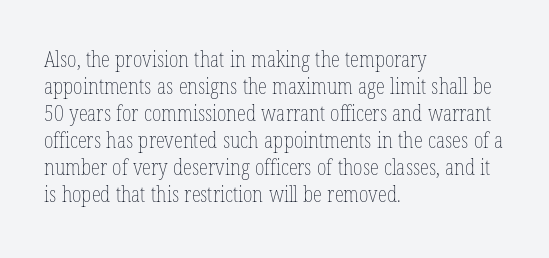
The passage shown is not underscored anywhere. Summary of vertical rhythm: regular, with standard interline spacing. The rag falls on the right side of this text block. Notice how the stems are strictly vertical — no italics here. Vertical stems look standard width or narrower in stroke.
